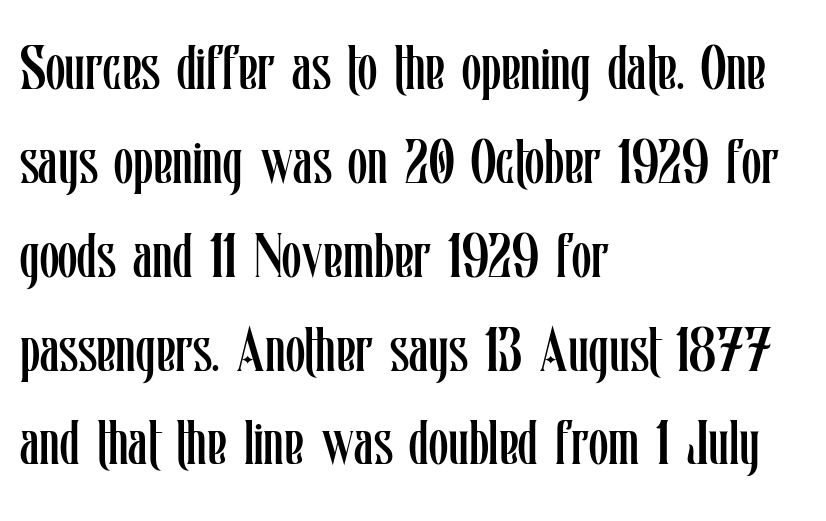
The letters advance in unequal steps, a hallmark of proportional type. Letter spacing: default. All the whitespace from short lines collects on the right. Stroke mass is kept to a normal reading level or below.
